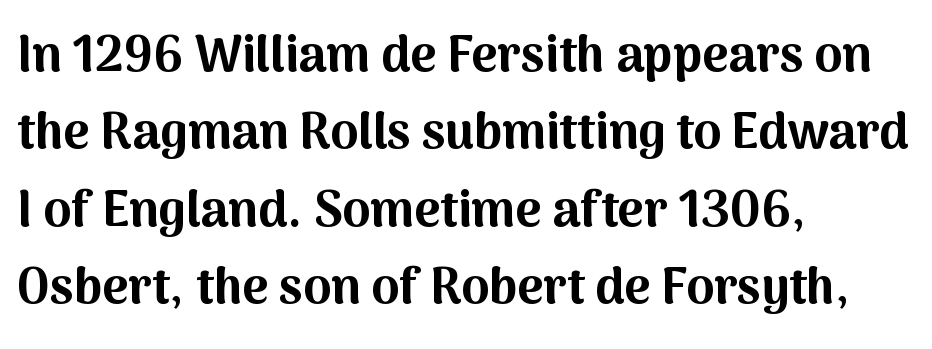
Q: Is the text bold? A: Yes.
Q: Is the text italic (slanted)? A: No, it is upright.
Q: Is the typeface a serif or a sans-serif typeface? A: Sans-serif.
Q: Is the text underlined? A: No.
Q: How is the paragraph aligned? A: Left-aligned.
Q: Is the spacing between letters normal or unusually wide? A: Normal.
Q: Is the spacing between lines tight, normal or loose? A: Normal.
Q: Width (condensed, normal, or wide)? A: Normal.
Q: Stroke contrast? A: Medium.
Q: x-height? A: Medium.
Q: Monospaced? A: No.
